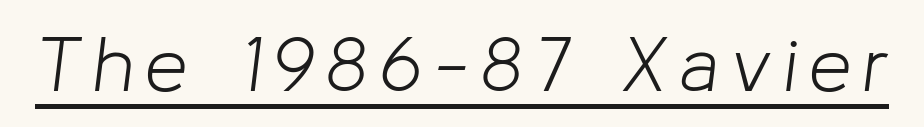
{"italic": "yes", "lean": "right", "slant_degrees": 8, "bold": "no", "weight": "light", "width": "normal", "stroke_contrast": "low", "x_height": "medium", "monospaced": "no", "underline": "yes", "glyph_px": 76}
